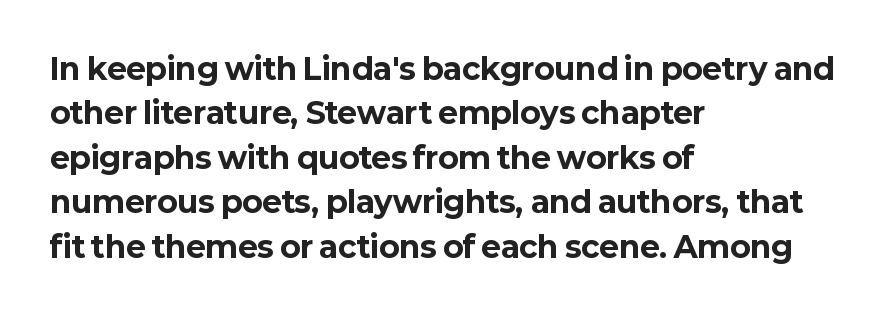
Look at the bottom of the vertical strokes: they stop flat, with no serifs. Honestly, the row spacing looks completely unremarkable. These lines were composed using upright roman letters. Do the characters align in a grid? No, the font is proportional. Does the weight exceed regular? Yes, all the way to bold. The lines in this sample share a left origin and differ only in where they stop.
